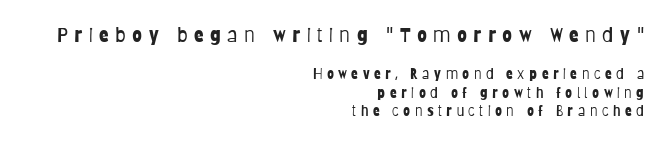
{"italic": "no", "bold": "no", "underline": "no", "align": "right", "line_spacing": "normal", "line_spacing_ratio": 1.34, "letter_spacing": "wide", "letter_spacing_em": 0.32, "larger_block": "first", "size_ratio": 1.43, "glyph_px": 20}
